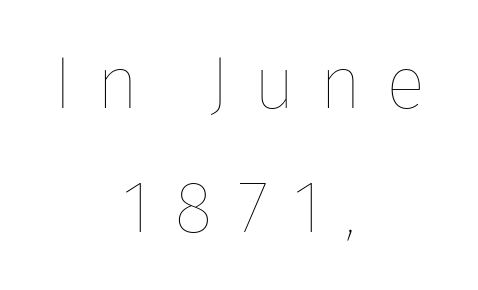
The image shows 74 px thin type, upright; set centered, normal line spacing (1.67x), unusually wide letter spacing (+0.32 em), not underlined; low stroke contrast and a medium x-height.
